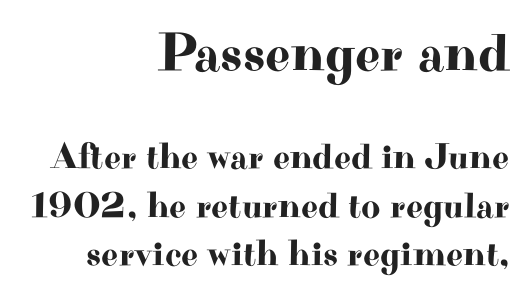
Q: Is the text italic (slanted)? A: No, it is upright.
Q: Is the typeface a serif or a sans-serif typeface? A: Serif.
Q: Is the text underlined? A: No.
Q: How is the paragraph aligned? A: Right-aligned.
Q: Is the spacing between letters normal or unusually wide? A: Normal.
Q: Is the spacing between lines tight, normal or loose? A: Normal.
Q: Which block of text is set in a larger size, the first (top) or the second (bottom)? A: The first (top) one.
Q: Width (condensed, normal, or wide)? A: Wide.
Q: Stroke contrast? A: High.
Q: x-height? A: Small.
Q: Monospaced? A: No.
